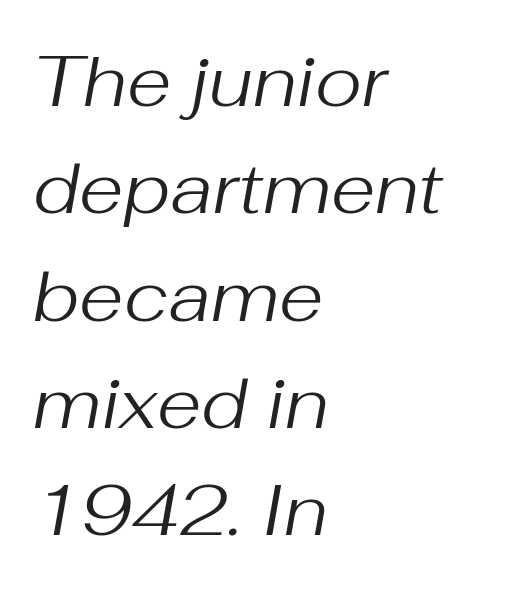
The image shows 72 px regular-weight type, italic (leaning right); set left-aligned, normal line spacing (1.49x), normal letter spacing, not underlined; medium stroke contrast and a medium x-height.
